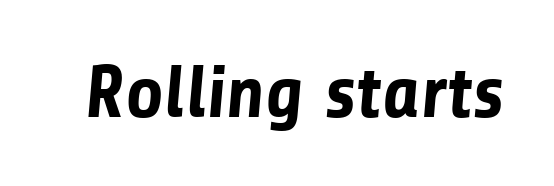
The image shows 74 px bold sans-serif type; set normal letter spacing, not underlined; low stroke contrast and a medium x-height.
